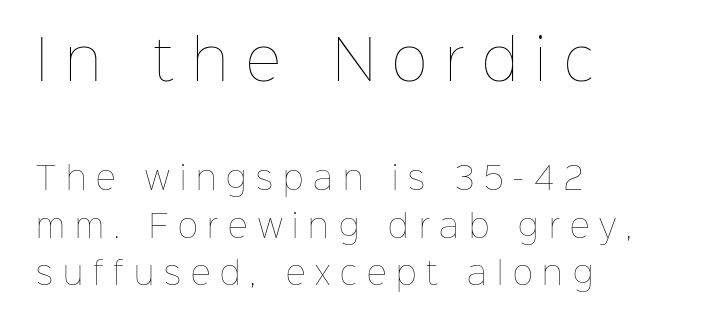
The image shows 55 px thin type, upright; set left-aligned, normal line spacing (1.53x), unusually wide letter spacing (+0.32 em), not underlined; the first (top) block is 1.77x larger; low stroke contrast and a medium x-height.
